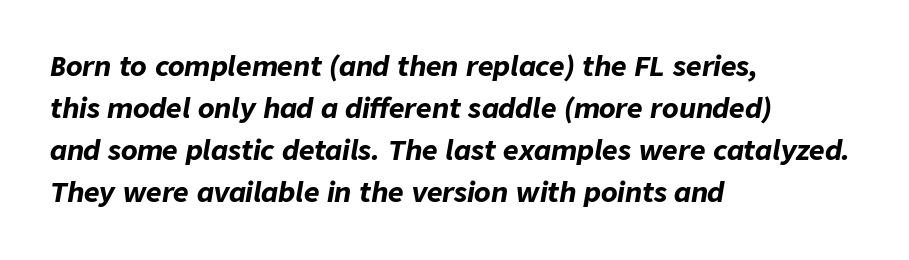
Chunky letters — that's bold for sure. Observe the lean: these are italic letterforms. Honestly, there is no underline to notice here at all. Students, observe: this is what conventionally led text looks like. How are the letters spaced? Ordinarily, with no added tracking.
